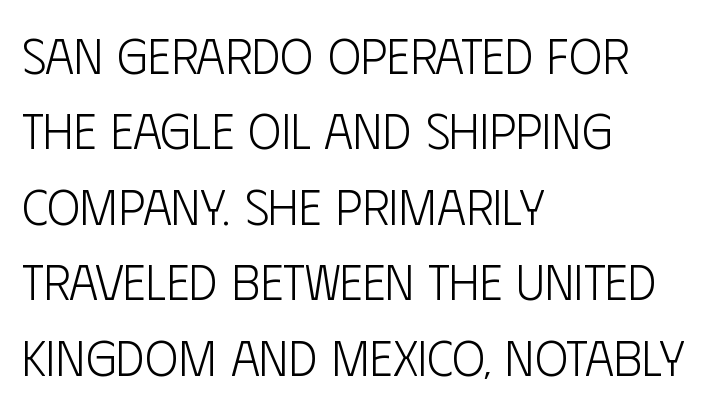
Default kerning and tracking; the words read as compact shapes. The letters carry no serifs — their stems end cleanly without finishing strokes. Underlining? Definitely not there. Successive baselines arrive at the customary interval. The letters stand upright; this is a roman face. This sample is left-justified, so line endings fall wherever the words run out.
